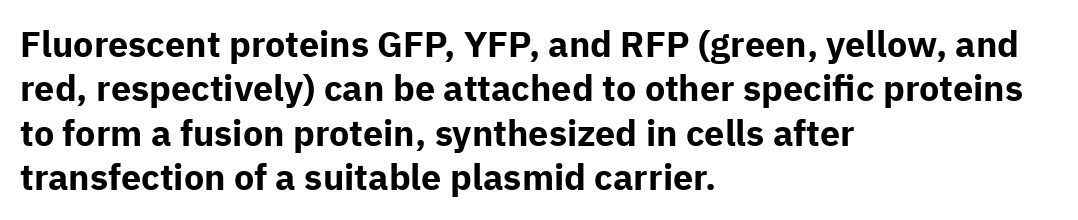
Posture: straight, roman, zero tilt. The strip under each line holds only bare page. The face used here is proportionally spaced, like ordinary book or web type. How are the letters spaced? Ordinarily, with no added tracking. Examine the stroke ends and you'll find no serifs. This sample is left-justified, so line endings fall wherever the words run out.
